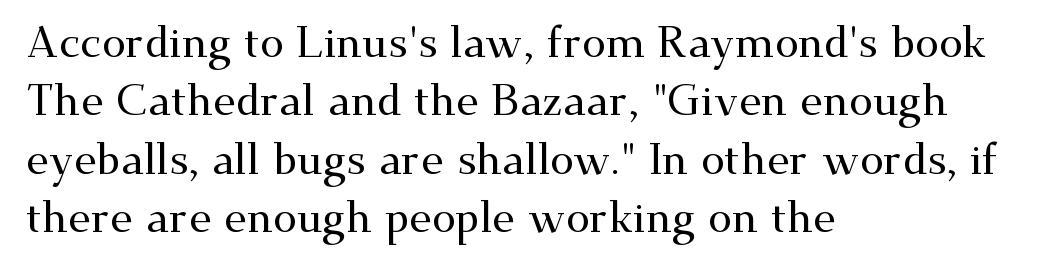
You can tell from the footed stems that serif type was used. This rendering features lettering with no underline. A typesetter would call this leading conventional body-copy spacing. The lines are quadded left. Vertical strokes here are truly vertical.
